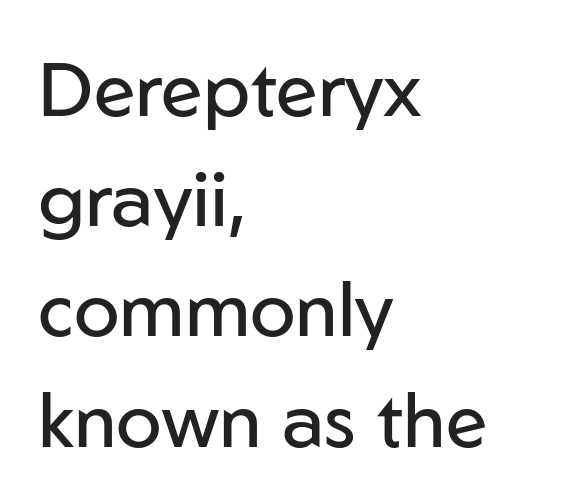
The image shows 76 px regular-weight sans-serif type, upright; set left-aligned, normal line spacing (1.45x), normal letter spacing, not underlined; low stroke contrast and a medium x-height.
